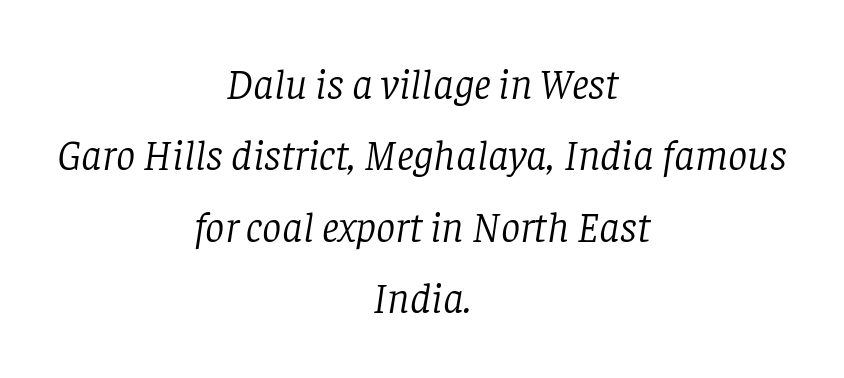
Q: Is the text bold? A: No.
Q: Is the text italic (slanted)? A: Yes, it leans right by about 8 degrees.
Q: Is the typeface a serif or a sans-serif typeface? A: Serif.
Q: Is the text underlined? A: No.
Q: How is the paragraph aligned? A: Centered.
Q: Is the spacing between letters normal or unusually wide? A: Normal.
Q: Is the spacing between lines tight, normal or loose? A: Normal.
Q: Width (condensed, normal, or wide)? A: Normal.
Q: Stroke contrast? A: Low.
Q: x-height? A: Large.
Q: Monospaced? A: No.
